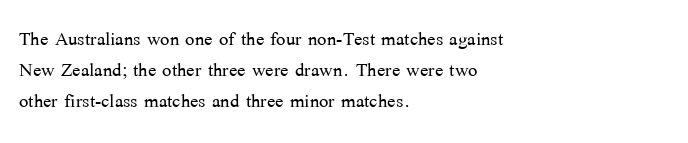
The image shows 25 px text type, upright; set left-aligned, line spacing 1.24x, normal letter spacing, not underlined.
